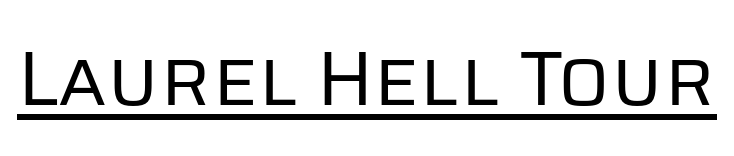
Q: Is the text bold? A: No.
Q: Is the text italic (slanted)? A: No, it is upright.
Q: Is the typeface a serif or a sans-serif typeface? A: Sans-serif.
Q: Is the text underlined? A: Yes.
Q: Is the spacing between letters normal or unusually wide? A: Normal.
Q: Width (condensed, normal, or wide)? A: Normal.
Q: Stroke contrast? A: Low.
Q: x-height? A: Large.
Q: Monospaced? A: No.
